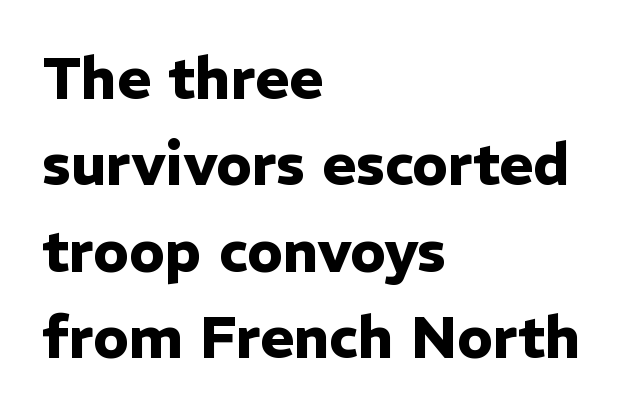
The space between consecutive lines is moderate. Looks like regular typesetting: each glyph gets only the width it needs. Is this a sans? Yes — the strokes have no serifs. Leftover space on each line is placed entirely after the last word.
